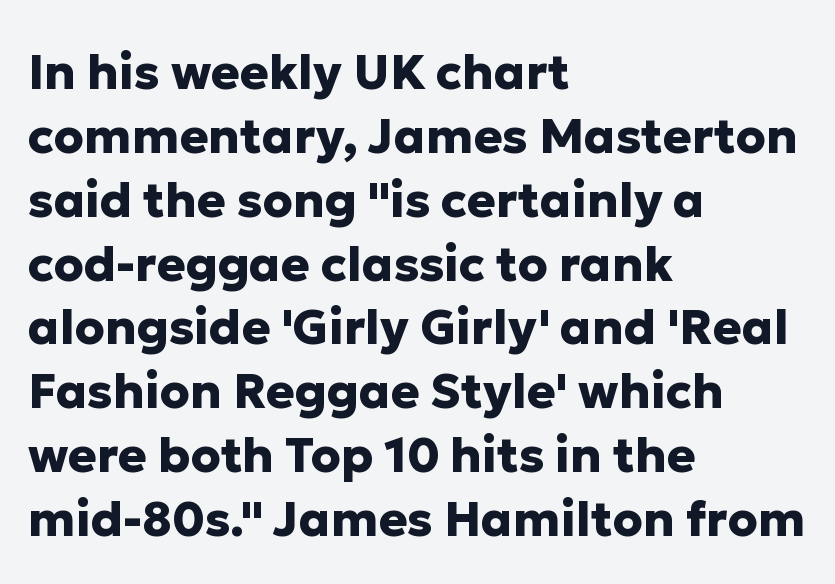
The image shows 48 px heavy sans-serif type, upright; set left-aligned, normal line spacing (1.33x), normal letter spacing, not underlined; low stroke contrast and a medium x-height.
